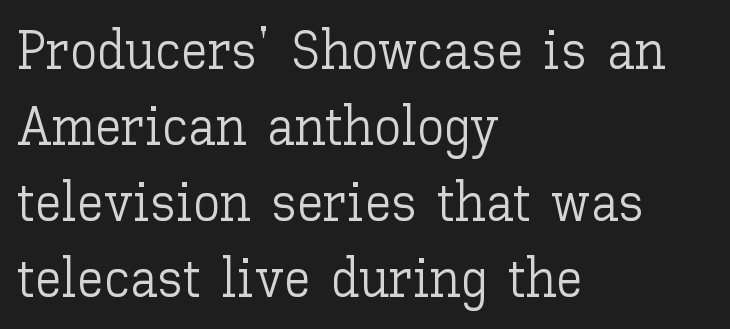
Horizontally, the lines are justified to the leading edge only. Note the varied advance widths — an 'i' is clearly narrower than an 'm'. Do the letters lean? They stand straight. The passage shown has conventional tracking throughout. Anything drawn beneath the words? Only blank space.
